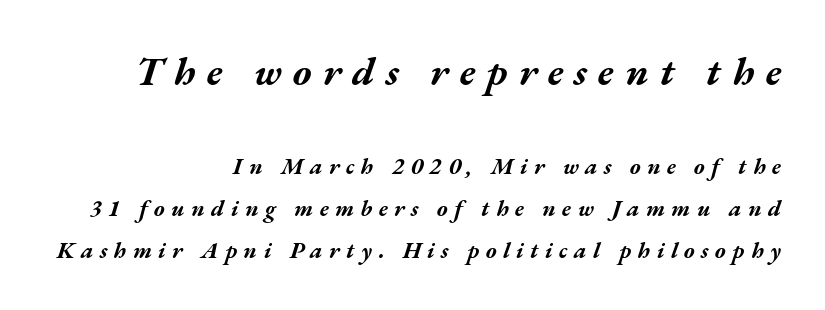
Q: Is the text bold? A: Yes.
Q: Is the text italic (slanted)? A: Yes, it leans right by about 17 degrees.
Q: Is the text underlined? A: No.
Q: How is the paragraph aligned? A: Right-aligned.
Q: Is the spacing between letters normal or unusually wide? A: Unusually wide.
Q: Which block of text is set in a larger size, the first (top) or the second (bottom)? A: The first (top) one.
Q: Width (condensed, normal, or wide)? A: Wide.
Q: Stroke contrast? A: Medium.
Q: x-height? A: Medium.
Q: Monospaced? A: No.
